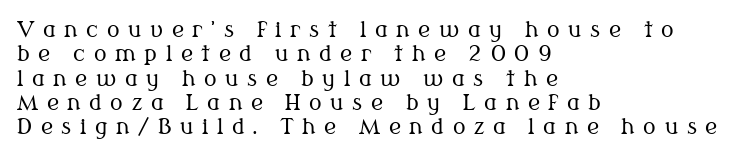
Descenders hang freely into open space. A typesetter would mark this as roman, not italic. A classic flush-left, rag-right setting is used for this passage. Heaviness? Minimal to ordinary, like unemphasized prose.
